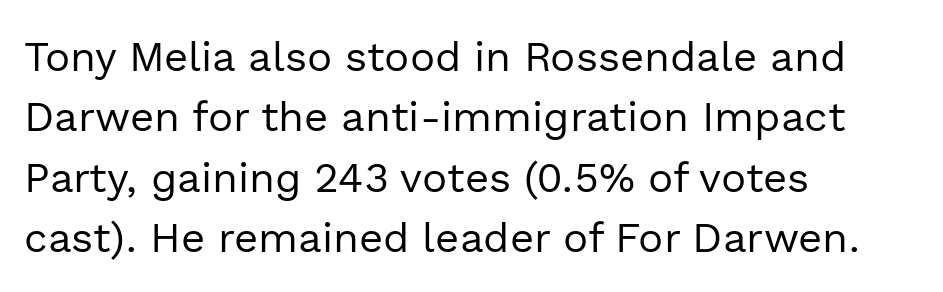
These lines are rendered in a variable-pitch font. Words float on clear page, feet unadorned. Here the glyphs are tracked normally, forming tight word shapes. Rows of type keep a routine distance in the vertical direction. Is the block centered? No — it sits flush against the left margin.
